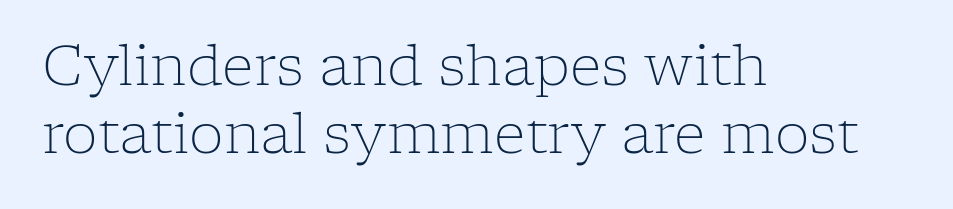
The image shows 55 px light serif type, upright; set left-aligned, line spacing 1.24x, normal letter spacing, not underlined; low stroke contrast and a medium x-height.
